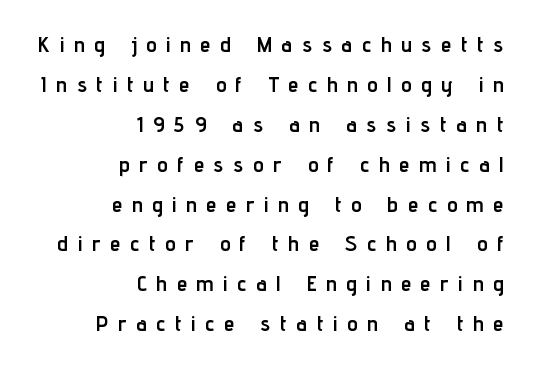
{"italic": "no", "bold": "yes", "underline": "no", "align": "right", "line_spacing": "loose", "line_spacing_ratio": 1.9, "letter_spacing": "wide", "letter_spacing_em": 0.47, "glyph_px": 21}
